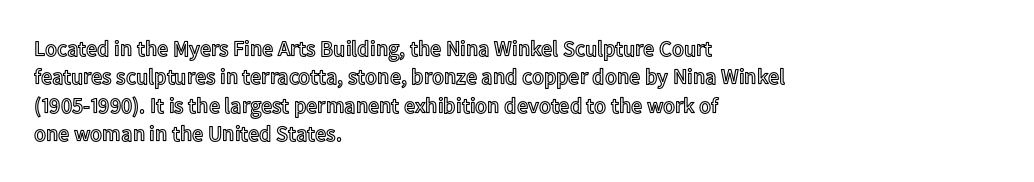
{"italic": "no", "underline": "no", "align": "left", "line_spacing": "normal", "line_spacing_ratio": 1.29, "letter_spacing": "normal", "letter_spacing_em": 0.0, "glyph_px": 22}
